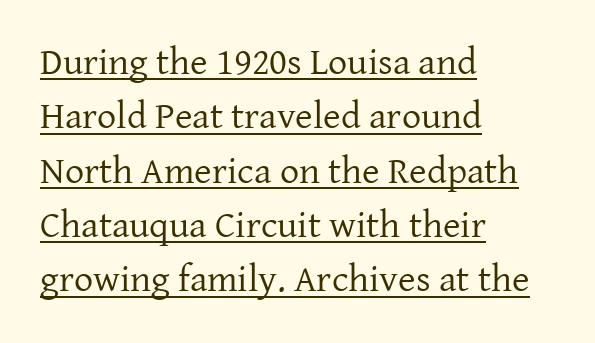
Proportional: the letters do not fall into vertical columns. The letters stand straight up with perfectly vertical stems. Note: serifs present on the glyphs. Summary of vertical rhythm: regular, with standard interline spacing.
